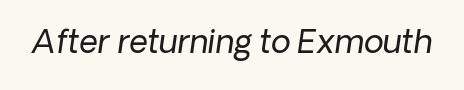
Q: Is the text bold? A: No.
Q: Is the text italic (slanted)? A: Yes, it leans right by about 8 degrees.
Q: Is the text underlined? A: No.
Q: Is the spacing between letters normal or unusually wide? A: Normal.
Q: Width (condensed, normal, or wide)? A: Normal.
Q: Stroke contrast? A: Low.
Q: x-height? A: Medium.
Q: Monospaced? A: No.
